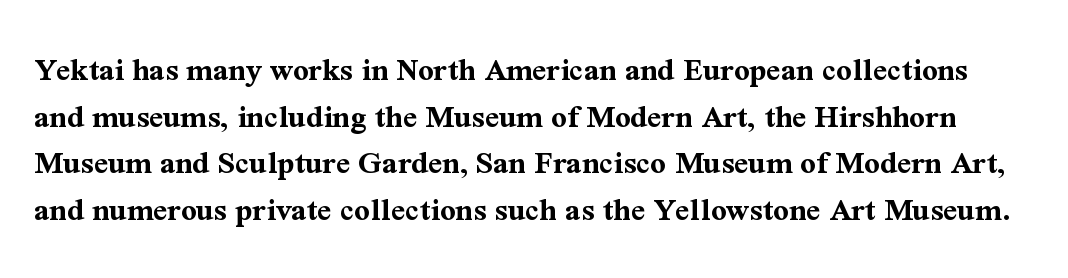
Q: Is the text bold? A: Yes.
Q: Is the text italic (slanted)? A: No, it is upright.
Q: Is the typeface a serif or a sans-serif typeface? A: Serif.
Q: Is the text underlined? A: No.
Q: Is the spacing between letters normal or unusually wide? A: Normal.
Q: Is the spacing between lines tight, normal or loose? A: Normal.
Q: Width (condensed, normal, or wide)? A: Normal.
Q: Stroke contrast? A: Medium.
Q: x-height? A: Medium.
Q: Monospaced? A: No.
